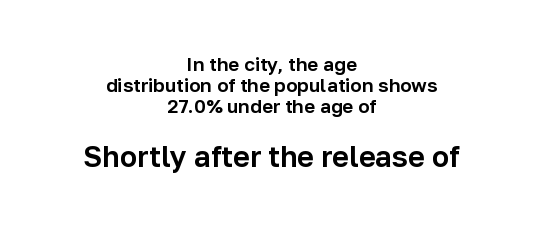
Q: Is the text italic (slanted)? A: No, it is upright.
Q: Is the typeface a serif or a sans-serif typeface? A: Sans-serif.
Q: Is the text underlined? A: No.
Q: How is the paragraph aligned? A: Centered.
Q: Is the spacing between letters normal or unusually wide? A: Normal.
Q: Is the spacing between lines tight, normal or loose? A: Tight.
Q: Which block of text is set in a larger size, the first (top) or the second (bottom)? A: The second (bottom) one.
Q: Width (condensed, normal, or wide)? A: Normal.
Q: Stroke contrast? A: Low.
Q: x-height? A: Medium.
Q: Monospaced? A: No.
